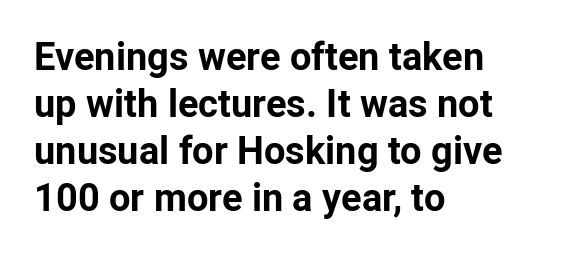
{"serif": "no", "italic": "no", "bold": "yes", "weight": "bold", "width": "normal", "stroke_contrast": "low", "x_height": "medium", "monospaced": "no", "underline": "no", "align": "left", "line_spacing_ratio": 1.24, "letter_spacing": "normal", "letter_spacing_em": 0.0, "glyph_px": 38}
